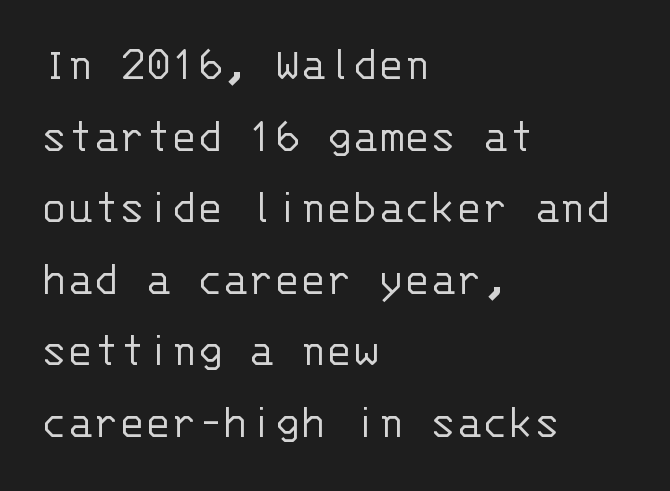
Words appear dense and cohesive because spacing is normal. The type family on display is of the sans-serif kind. Decoration check: the copy has no underline. Nothing heavy about these letters — not bold at all. The typesetter chose a ragged-right arrangement here. The letters march in equal steps, a hallmark of fixed-pitch type.
